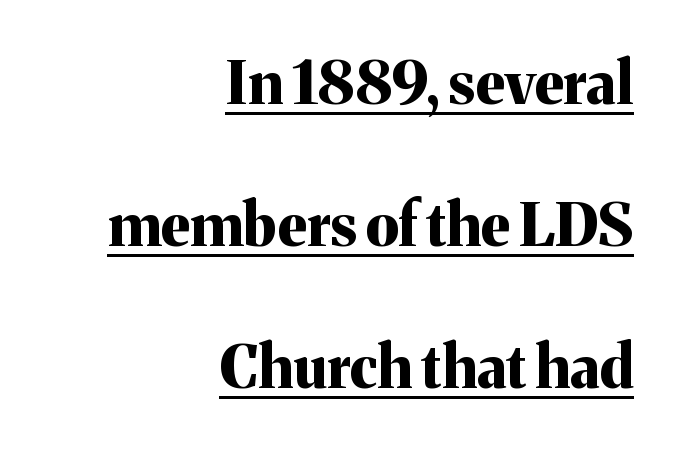
Q: Is the text bold? A: Yes.
Q: Is the text italic (slanted)? A: No, it is upright.
Q: Is the typeface a serif or a sans-serif typeface? A: Serif.
Q: Is the text underlined? A: Yes.
Q: How is the paragraph aligned? A: Right-aligned.
Q: Is the spacing between letters normal or unusually wide? A: Normal.
Q: Is the spacing between lines tight, normal or loose? A: Loose.
Q: Width (condensed, normal, or wide)? A: Normal.
Q: Stroke contrast? A: Medium.
Q: x-height? A: Medium.
Q: Monospaced? A: No.
